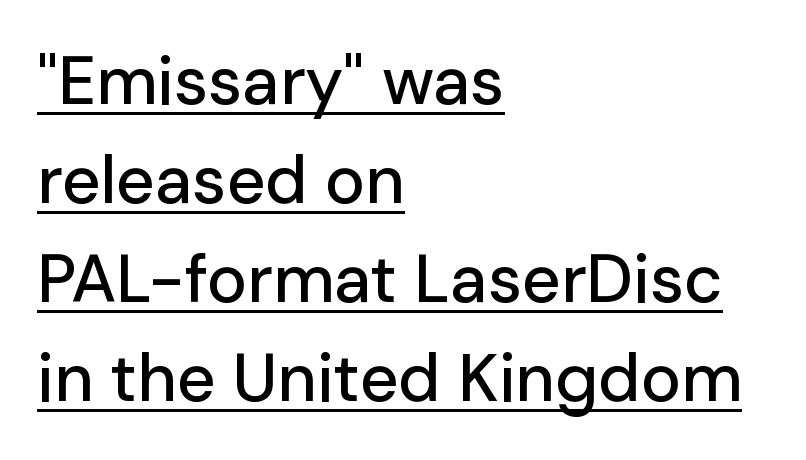
Q: Is the text italic (slanted)? A: No, it is upright.
Q: Is the typeface a serif or a sans-serif typeface? A: Sans-serif.
Q: Is the text underlined? A: Yes.
Q: How is the paragraph aligned? A: Left-aligned.
Q: Is the spacing between letters normal or unusually wide? A: Normal.
Q: Is the spacing between lines tight, normal or loose? A: Normal.
Q: Width (condensed, normal, or wide)? A: Normal.
Q: Stroke contrast? A: Low.
Q: x-height? A: Medium.
Q: Monospaced? A: No.
